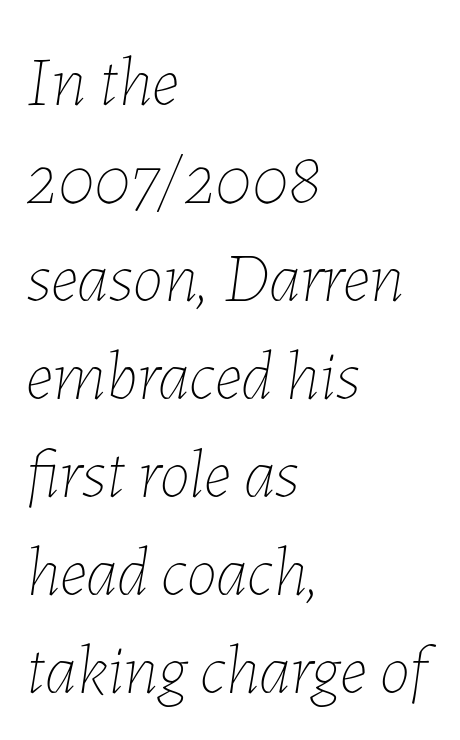
The image shows 69 px thin type, italic (leaning right); set left-aligned, normal line spacing (1.42x), normal letter spacing, not underlined; low stroke contrast and a medium x-height.
